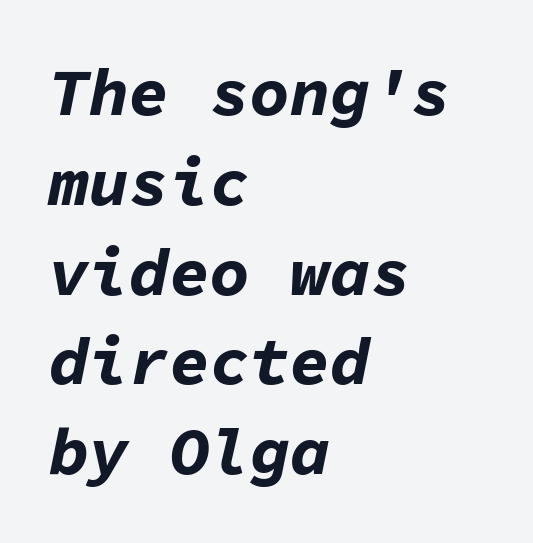
{"italic": "yes", "lean": "right", "slant_degrees": 11, "bold": "yes", "weight": "bold", "width": "normal", "stroke_contrast": "low", "x_height": "medium", "monospaced": "yes", "underline": "no", "align": "left", "line_spacing": "normal", "line_spacing_ratio": 1.34, "letter_spacing": "normal", "letter_spacing_em": 0.0, "glyph_px": 67}
